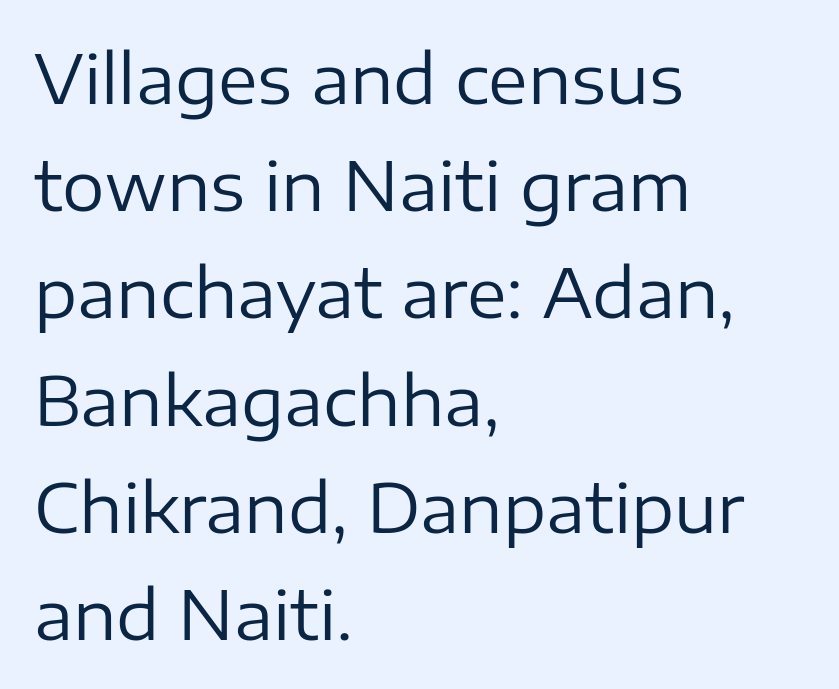
{"serif": "no", "italic": "no", "bold": "no", "weight": "regular", "width": "normal", "stroke_contrast": "low", "x_height": "medium", "monospaced": "no", "underline": "no", "align": "left", "line_spacing": "normal", "line_spacing_ratio": 1.6, "letter_spacing": "normal", "letter_spacing_em": 0.0, "glyph_px": 67}
